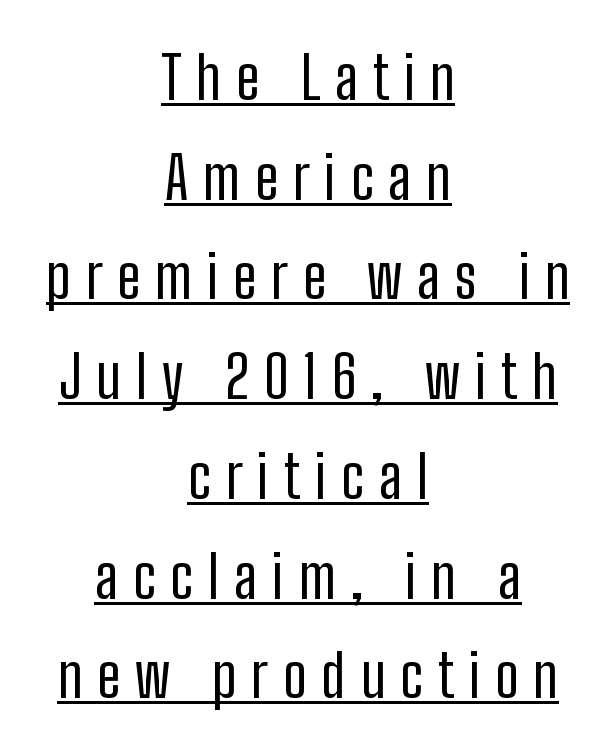
{"serif": "no", "italic": "no", "bold": "no", "weight": "regular", "width": "condensed", "stroke_contrast": "low", "x_height": "medium", "monospaced": "no", "underline": "yes", "align": "center", "line_spacing": "normal", "line_spacing_ratio": 1.69, "letter_spacing": "wide", "letter_spacing_em": 0.25, "glyph_px": 59}
